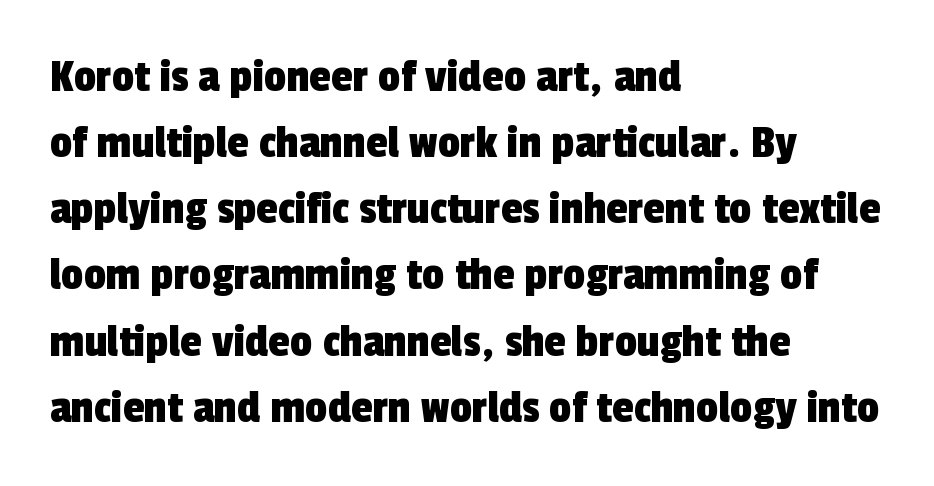
The line texture is even and compact thanks to regular tracking. Note the varied advance widths — an 'i' is clearly narrower than an 'm'. You can tell from the bare stems that sans-serif type was used. Lines of text with bare space underneath. Summary of vertical rhythm: regular, with standard interline spacing.
